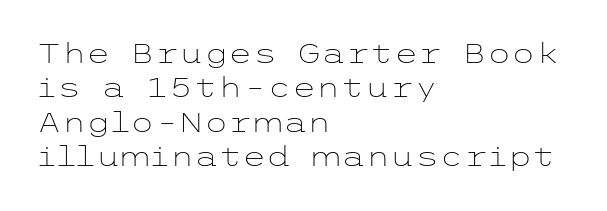
{"serif": "no", "italic": "no", "bold": "no", "weight": "light", "width": "wide", "stroke_contrast": "low", "x_height": "medium", "underline": "no", "align": "left", "line_spacing_ratio": 1.23, "letter_spacing": "normal", "letter_spacing_em": 0.0, "glyph_px": 28}
